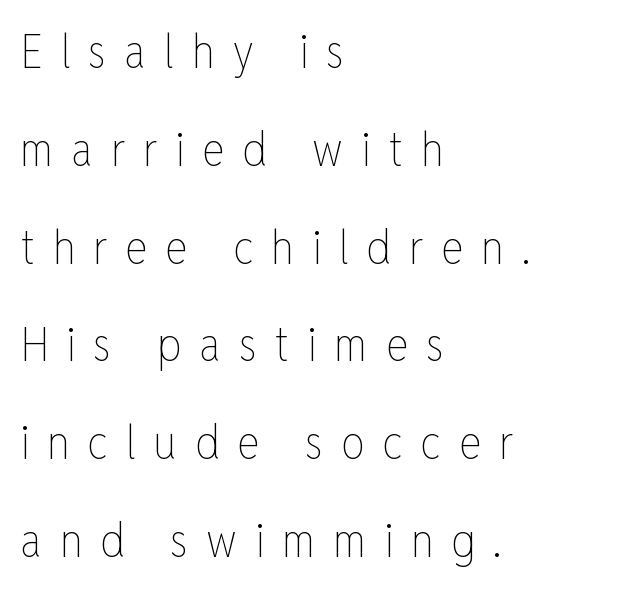
{"italic": "no", "bold": "no", "weight": "thin", "width": "condensed", "stroke_contrast": "low", "x_height": "medium", "monospaced": "no", "underline": "no", "align": "left", "line_spacing": "loose", "line_spacing_ratio": 2.08, "letter_spacing": "wide", "letter_spacing_em": 0.38, "glyph_px": 47}
